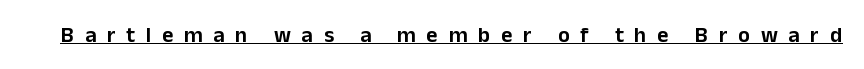
Q: Is the text italic (slanted)? A: No, it is upright.
Q: Is the text underlined? A: Yes.
Q: Is the spacing between letters normal or unusually wide? A: Unusually wide.
